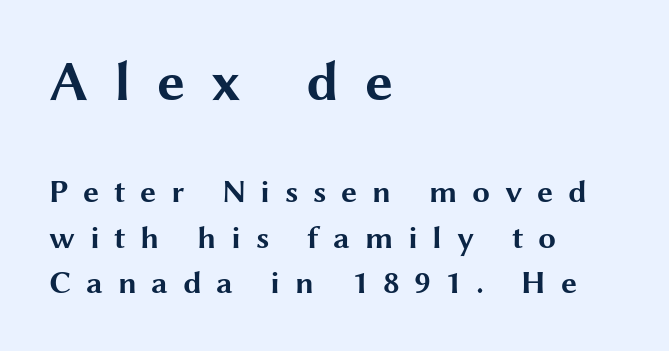
The image shows 56 px bold, wide sans-serif type, upright; set left-aligned, normal line spacing (1.42x), unusually wide letter spacing (+0.46 em), not underlined; the first (top) block is 1.75x larger; medium stroke contrast and a medium x-height.
